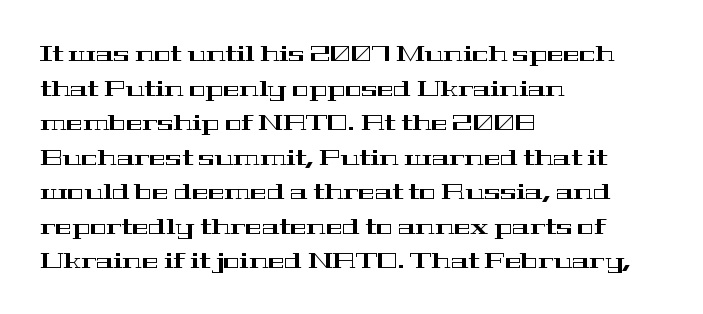
{"italic": "no", "underline": "no", "align": "left", "line_spacing": "normal", "line_spacing_ratio": 1.57, "letter_spacing": "normal", "letter_spacing_em": 0.0, "glyph_px": 22}
